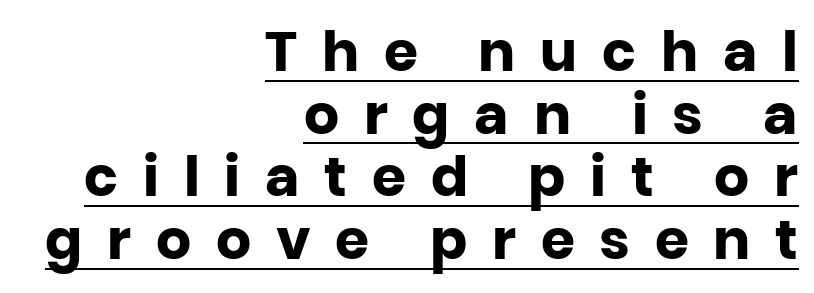
The image shows 55 px heavy sans-serif type, upright; set right-aligned, tight line spacing (1.14x), unusually wide letter spacing (+0.45 em), underlined; low stroke contrast and a large x-height.
